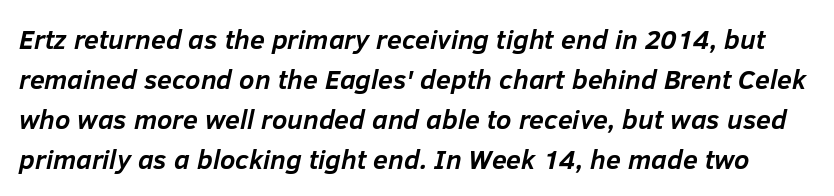
The letters are bold, with thick, heavy strokes. Anything drawn beneath the words? Only blank space. The passage shown leans; its letterforms are oblique. The rendering keeps characters at their native spacing. Whoever set this chose a conventional vertical rhythm.
